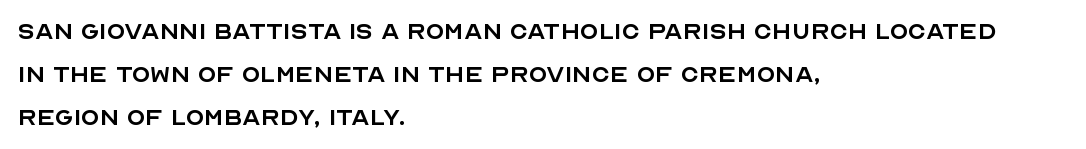
Q: Is the text bold? A: No.
Q: Is the text italic (slanted)? A: No, it is upright.
Q: Is the typeface a serif or a sans-serif typeface? A: Sans-serif.
Q: Is the text underlined? A: No.
Q: How is the paragraph aligned? A: Left-aligned.
Q: Is the spacing between letters normal or unusually wide? A: Normal.
Q: Is the spacing between lines tight, normal or loose? A: Normal.
Q: Width (condensed, normal, or wide)? A: Normal.
Q: x-height? A: Large.
Q: Monospaced? A: No.
